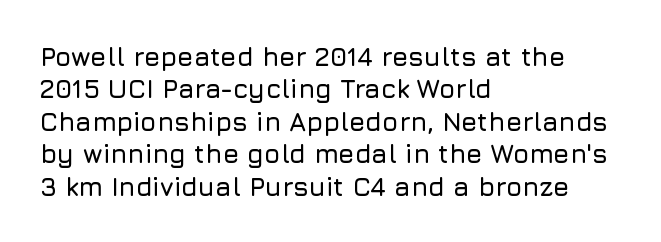
The image shows 26 px text type, upright; set left-aligned, normal line spacing (1.25x), normal letter spacing, not underlined.
